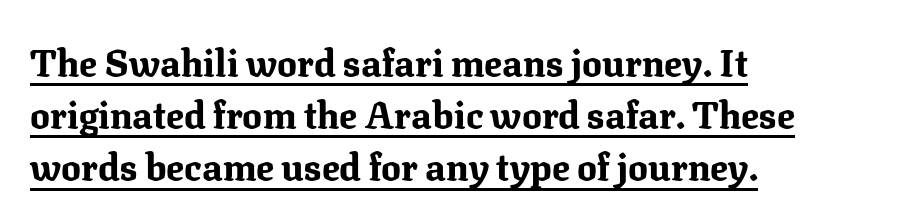
The compositor pushed each line to the left boundary. This sample has the flowing, uneven cadence of proportional lettering. Short note: letters normally spaced. Heavy, bold letterforms.
